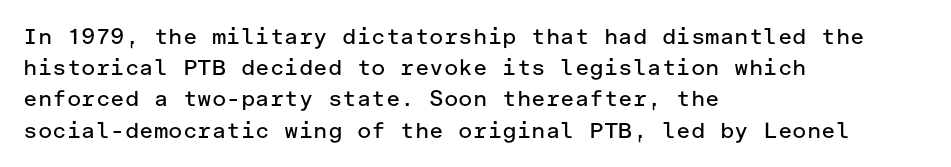
{"italic": "no", "bold": "no", "underline": "no", "align": "left", "line_spacing": "normal", "line_spacing_ratio": 1.42, "letter_spacing": "normal", "letter_spacing_em": 0.0, "glyph_px": 22}
